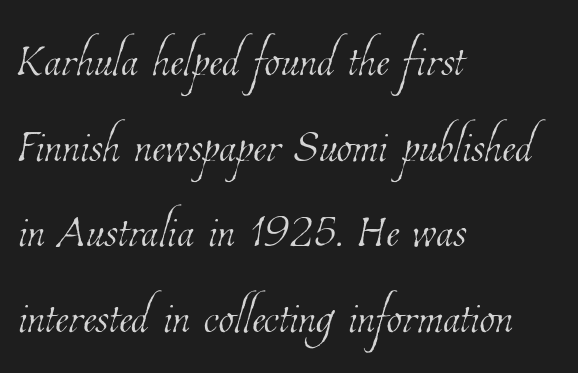
Q: Is the text bold? A: No.
Q: Is the text underlined? A: No.
Q: How is the paragraph aligned? A: Left-aligned.
Q: Is the spacing between letters normal or unusually wide? A: Normal.
Q: Is the spacing between lines tight, normal or loose? A: Normal.
Q: Width (condensed, normal, or wide)? A: Condensed.
Q: Stroke contrast? A: Low.
Q: x-height? A: Medium.
Q: Monospaced? A: No.
